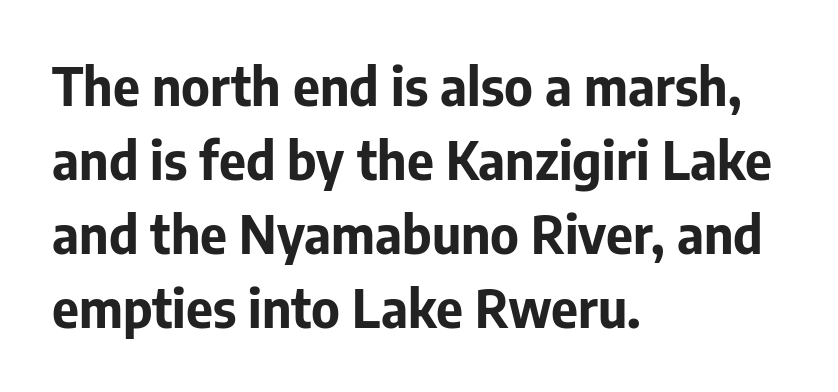
Q: Is the text bold? A: Yes.
Q: Is the text italic (slanted)? A: No, it is upright.
Q: Is the typeface a serif or a sans-serif typeface? A: Sans-serif.
Q: Is the text underlined? A: No.
Q: How is the paragraph aligned? A: Left-aligned.
Q: Is the spacing between letters normal or unusually wide? A: Normal.
Q: Is the spacing between lines tight, normal or loose? A: Normal.
Q: Width (condensed, normal, or wide)? A: Normal.
Q: Stroke contrast? A: Low.
Q: x-height? A: Medium.
Q: Monospaced? A: No.
